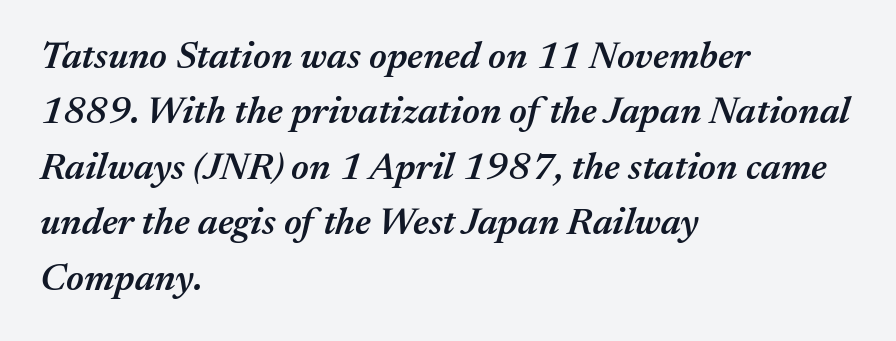
{"italic": "yes", "lean": "right", "slant_degrees": 17, "bold": "semi", "weight": "semibold", "width": "normal", "stroke_contrast": "medium", "x_height": "medium", "monospaced": "no", "underline": "no", "align": "left", "line_spacing": "normal", "line_spacing_ratio": 1.46, "letter_spacing": "normal", "letter_spacing_em": 0.0, "glyph_px": 38}
